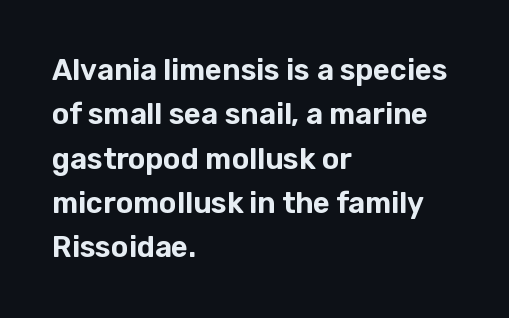
Q: Is the text italic (slanted)? A: No, it is upright.
Q: Is the typeface a serif or a sans-serif typeface? A: Sans-serif.
Q: Is the text underlined? A: No.
Q: How is the paragraph aligned? A: Left-aligned.
Q: Is the spacing between letters normal or unusually wide? A: Normal.
Q: Is the spacing between lines tight, normal or loose? A: Normal.
Q: Width (condensed, normal, or wide)? A: Normal.
Q: Stroke contrast? A: Low.
Q: x-height? A: Medium.
Q: Monospaced? A: No.
